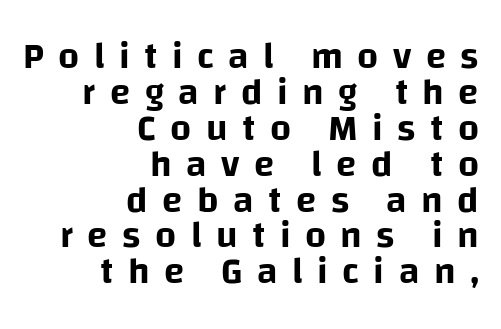
{"serif": "no", "italic": "no", "width": "normal", "stroke_contrast": "low", "x_height": "large", "monospaced": "no", "underline": "no", "align": "right", "line_spacing": "tight", "line_spacing_ratio": 0.97, "letter_spacing": "wide", "letter_spacing_em": 0.39, "glyph_px": 37}
